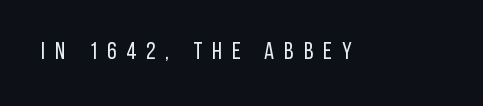
Each word looks stretched out because of the extra space between its letters. A quiet, ordinary-to-light weight characterises the typeface. A bare baseline throughout the passage. The axis of the letterforms is exactly vertical.
